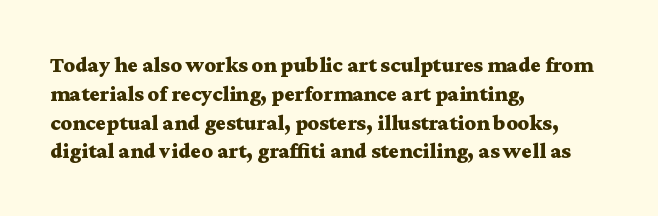
The image shows 22 px bold type, upright; set left-aligned, normal line spacing (1.31x), normal letter spacing, not underlined.
